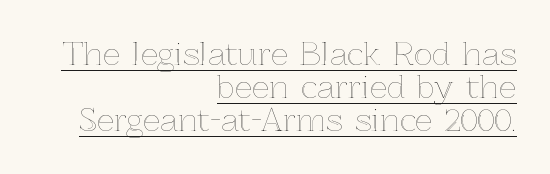
{"italic": "no", "width": "normal", "x_height": "medium", "monospaced": "no", "underline": "yes", "align": "right", "line_spacing": "tight", "line_spacing_ratio": 1.07, "letter_spacing": "normal", "letter_spacing_em": 0.0, "glyph_px": 31}
